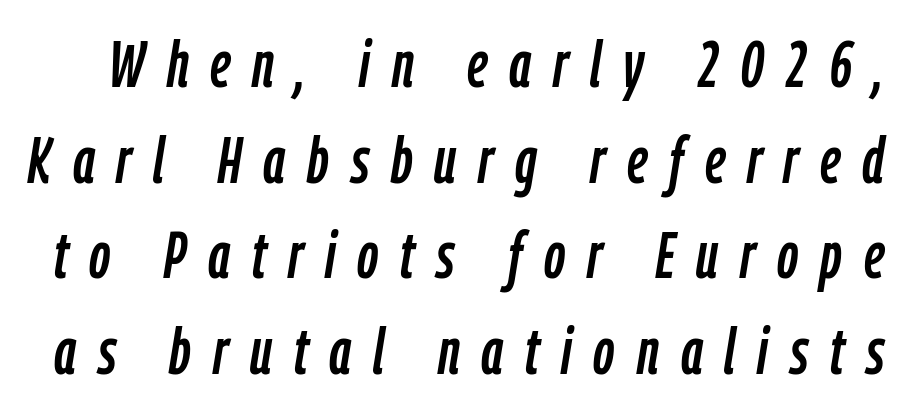
{"italic": "yes", "lean": "right", "slant_degrees": 9, "width": "condensed", "stroke_contrast": "low", "x_height": "medium", "monospaced": "no", "underline": "no", "line_spacing": "normal", "line_spacing_ratio": 1.45, "letter_spacing": "wide", "letter_spacing_em": 0.33, "glyph_px": 66}
